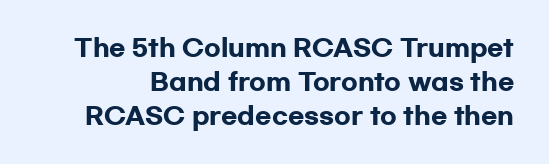
{"italic": "no", "bold": "yes", "underline": "no", "line_spacing": "normal", "line_spacing_ratio": 1.42, "letter_spacing": "normal", "letter_spacing_em": 0.0, "glyph_px": 24}
